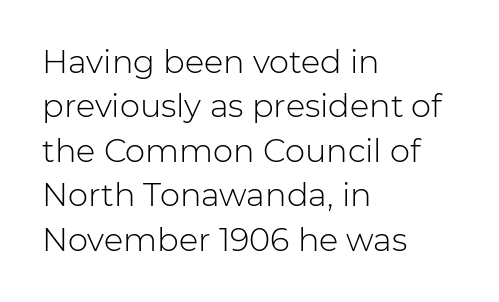
Plain, unruled lines of type. The face used here is proportionally spaced, like ordinary book or web type. Vertical stems look standard width or narrower in stroke. The leading is moderate, giving the passage an even texture.
